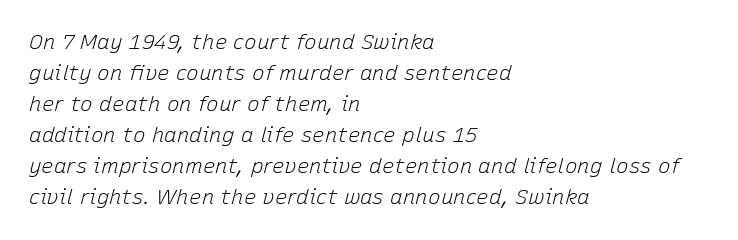
Q: Is the text bold? A: No.
Q: Is the text italic (slanted)? A: Yes, it leans right by about 15 degrees.
Q: Is the text underlined? A: No.
Q: How is the paragraph aligned? A: Left-aligned.
Q: Is the spacing between letters normal or unusually wide? A: Normal.
Q: Is the spacing between lines tight, normal or loose? A: Normal.
